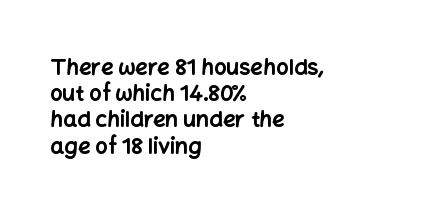
The image shows 22 px bold type, upright; set left-aligned, line spacing 1.19x, normal letter spacing, not underlined.
